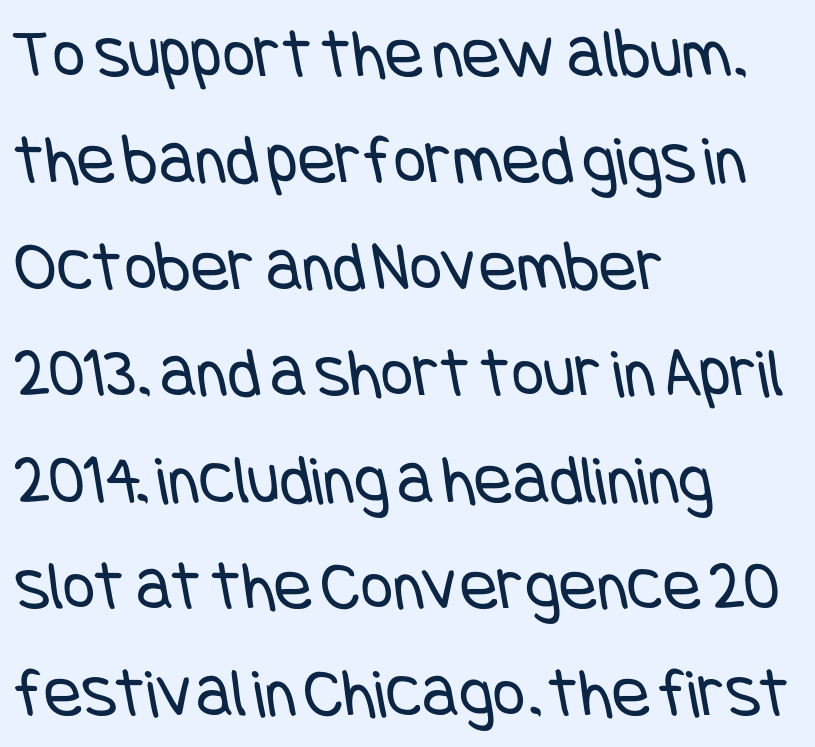
Each new line begins a customary step beneath the previous one. All the whitespace from short lines collects on the right. The type family on display is of the sans-serif kind. The gaps between neighbouring characters are ordinary and unremarkable.
